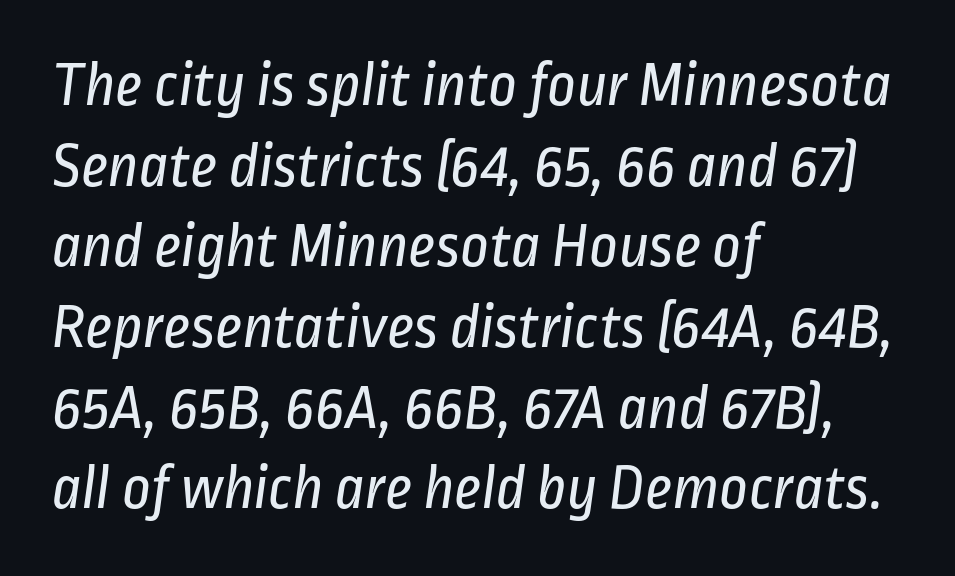
The string is rendered with underlining switched off. A light-to-regular cut is what we see here. Observe the absence of serifs on each vertical stroke in this sample. A classic flush-left, rag-right setting is used for this passage. The lines sit at an ordinary, default distance from one another.
